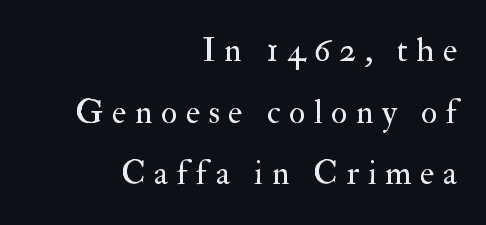
The type sits square on the baseline with zero lean. Beneath every word, the page is bare. The paragraph shown leans on its right margin. Look at the bottom of the vertical strokes: they flare into serifs here. Here the glyphs are tracked loosely, breaking word shapes into spaced letters. These lines are rendered in a variable-pitch font.
